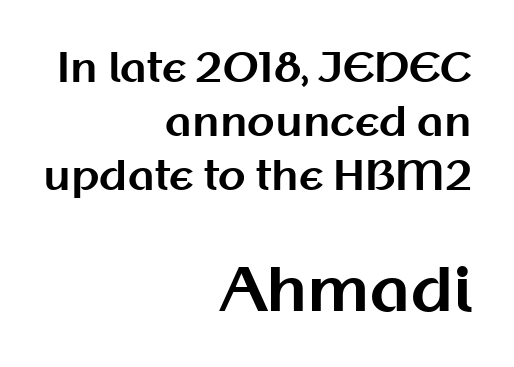
{"serif": "no", "italic": "no", "bold": "yes", "weight": "bold", "width": "normal", "stroke_contrast": "medium", "x_height": "medium", "monospaced": "no", "underline": "no", "align": "right", "line_spacing": "normal", "line_spacing_ratio": 1.35, "letter_spacing": "normal", "letter_spacing_em": 0.0, "larger_block": "second", "size_ratio": 1.5, "glyph_px": 60}
